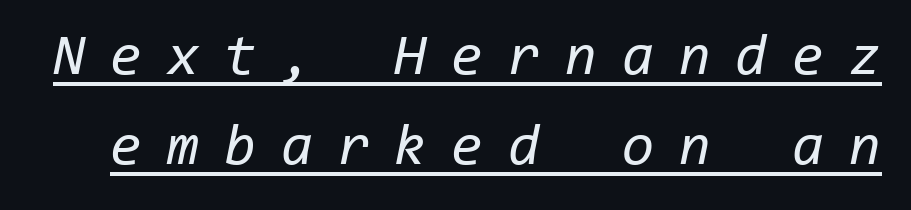
{"italic": "yes", "lean": "right", "slant_degrees": 11, "bold": "no", "weight": "regular", "width": "normal", "stroke_contrast": "low", "x_height": "medium", "monospaced": "yes", "underline": "yes", "line_spacing": "normal", "line_spacing_ratio": 1.56, "letter_spacing": "wide", "letter_spacing_em": 0.43, "glyph_px": 58}
